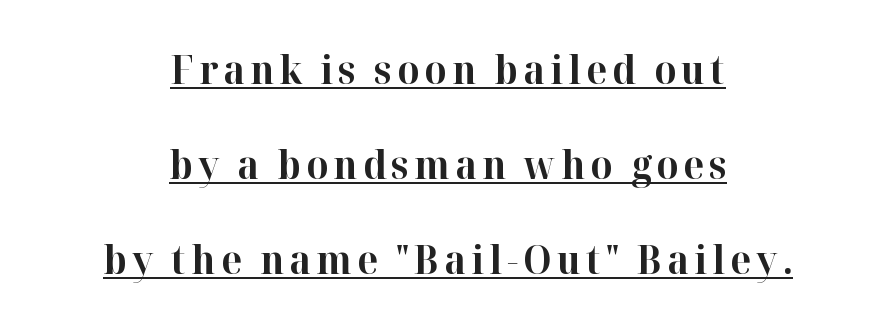
The rag falls on both sides of this text block equally. These lines were composed using upright roman letters. Spacing verdict: proportional, widths tailored to each character. A baseline rule has been typeset under these characters. Little horizontal feet cap the strokes, marking this as serif type.
